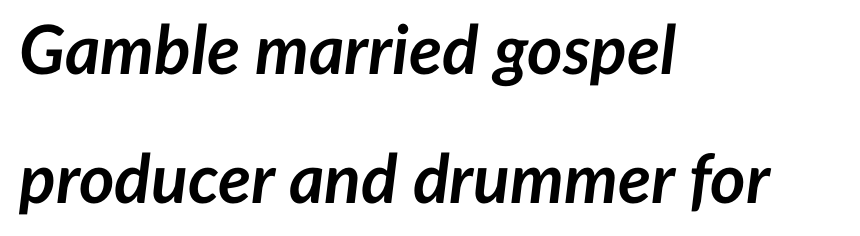
Q: Is the text bold? A: Yes.
Q: Is the text italic (slanted)? A: Yes, it leans right by about 7 degrees.
Q: Is the text underlined? A: No.
Q: How is the paragraph aligned? A: Left-aligned.
Q: Is the spacing between letters normal or unusually wide? A: Normal.
Q: Width (condensed, normal, or wide)? A: Normal.
Q: Stroke contrast? A: Low.
Q: x-height? A: Medium.
Q: Monospaced? A: No.
